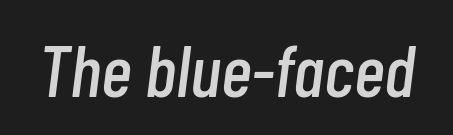
The image shows 74 px condensed type, italic (leaning right); set normal letter spacing, not underlined; low stroke contrast and a medium x-height.
